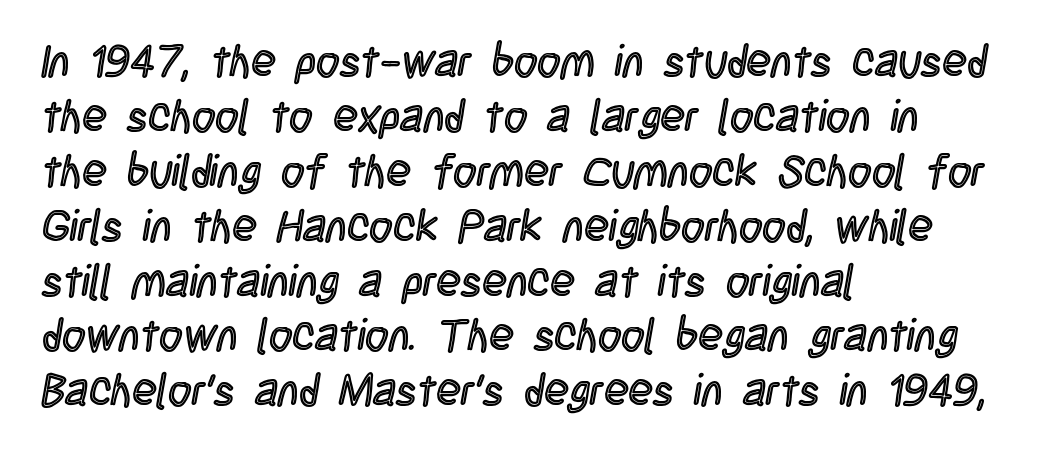
{"width": "condensed", "x_height": "large", "monospaced": "no", "underline": "no", "align": "left", "line_spacing_ratio": 1.22, "letter_spacing": "normal", "letter_spacing_em": 0.0, "glyph_px": 45}
